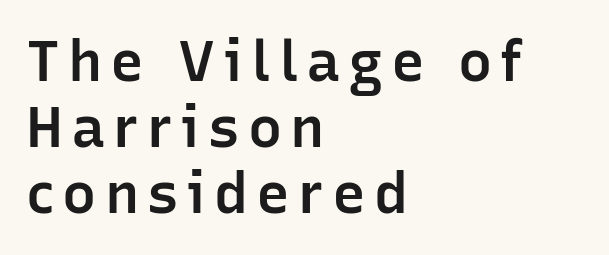
{"serif": "no", "italic": "no", "bold": "semi", "weight": "semibold", "width": "normal", "stroke_contrast": "low", "x_height": "medium", "monospaced": "no", "underline": "no", "align": "left", "line_spacing_ratio": 1.16, "glyph_px": 57}
